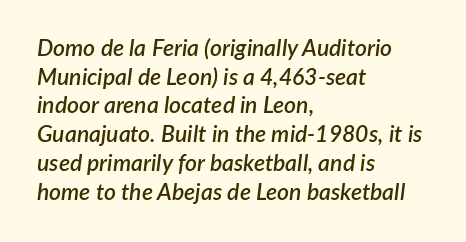
The image shows 23 px text type, italic (leaning right); set left-aligned, normal line spacing (1.25x), normal letter spacing, not underlined.
